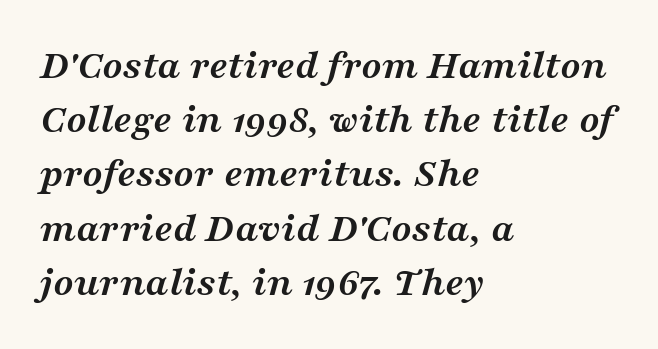
The rendering anchors every line to the left-hand side. The lines sit at an ordinary, default distance from one another. Spacing verdict: proportional, widths tailored to each character. Rendered with sloped, italic letterforms. Students, note that the glyphs here touch the page at normal intervals.
